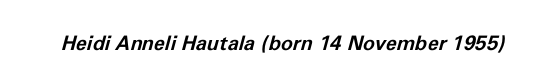
Q: Is the text bold? A: Yes.
Q: Is the text italic (slanted)? A: Yes, it leans right by about 11 degrees.
Q: Is the text underlined? A: No.
Q: Is the spacing between letters normal or unusually wide? A: Normal.
